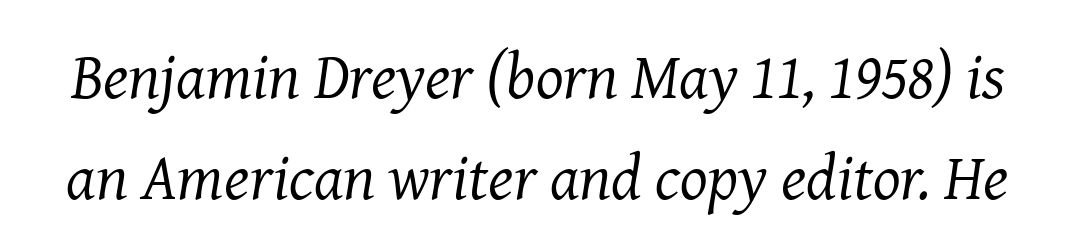
The image shows 65 px regular-weight serif type, italic (leaning right); set normal line spacing (1.55x), normal letter spacing, not underlined; medium stroke contrast and a medium x-height.
